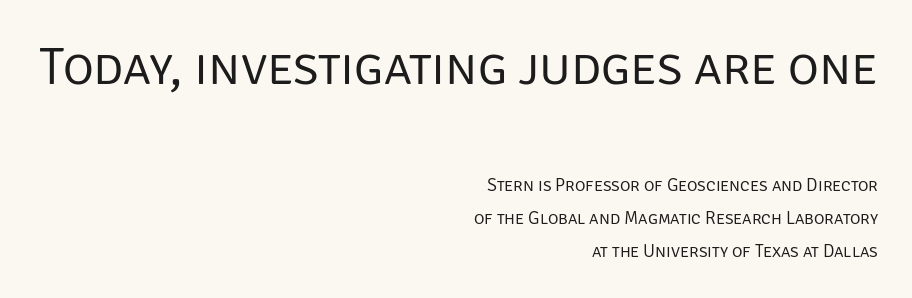
{"serif": "no", "italic": "no", "bold": "no", "weight": "regular", "width": "normal", "stroke_contrast": "low", "x_height": "large", "monospaced": "no", "underline": "no", "align": "right", "line_spacing_ratio": 1.84, "letter_spacing": "normal", "letter_spacing_em": 0.0, "larger_block": "first", "size_ratio": 2.94, "glyph_px": 53}
